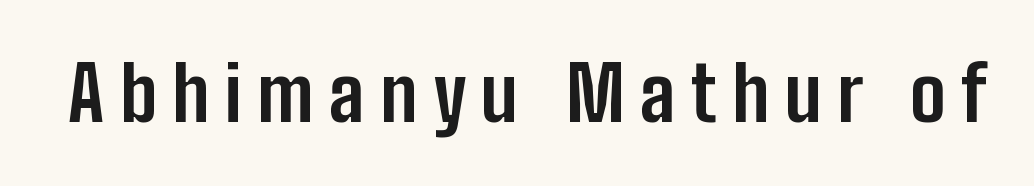
Q: Is the text bold? A: Yes.
Q: Is the text italic (slanted)? A: No, it is upright.
Q: Is the typeface a serif or a sans-serif typeface? A: Sans-serif.
Q: Is the text underlined? A: No.
Q: Is the spacing between letters normal or unusually wide? A: Unusually wide.
Q: Width (condensed, normal, or wide)? A: Condensed.
Q: Stroke contrast? A: Low.
Q: x-height? A: Medium.
Q: Monospaced? A: No.
